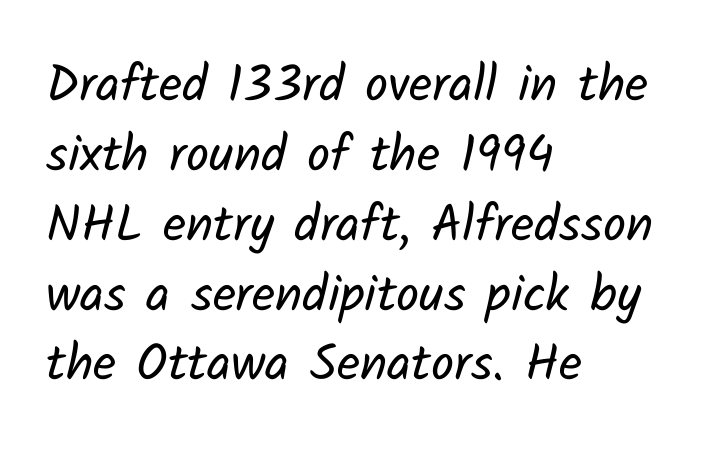
{"serif": "no", "bold": "no", "weight": "regular", "width": "normal", "stroke_contrast": "low", "x_height": "medium", "monospaced": "no", "underline": "no", "align": "left", "line_spacing": "normal", "line_spacing_ratio": 1.37, "letter_spacing": "normal", "letter_spacing_em": 0.0, "glyph_px": 51}
